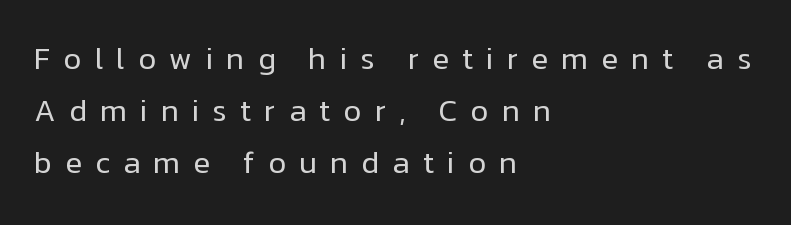
Q: Is the text bold? A: No.
Q: Is the text italic (slanted)? A: No, it is upright.
Q: Is the typeface a serif or a sans-serif typeface? A: Sans-serif.
Q: Is the text underlined? A: No.
Q: How is the paragraph aligned? A: Left-aligned.
Q: Is the spacing between letters normal or unusually wide? A: Unusually wide.
Q: Is the spacing between lines tight, normal or loose? A: Normal.
Q: Width (condensed, normal, or wide)? A: Normal.
Q: Stroke contrast? A: Low.
Q: x-height? A: Medium.
Q: Monospaced? A: No.
